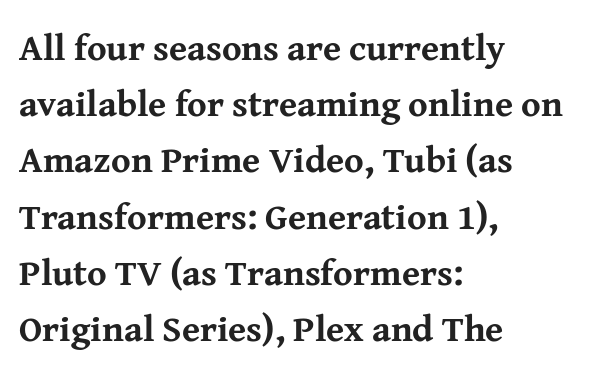
Q: Is the text bold? A: Yes.
Q: Is the text italic (slanted)? A: No, it is upright.
Q: Is the typeface a serif or a sans-serif typeface? A: Serif.
Q: Is the text underlined? A: No.
Q: How is the paragraph aligned? A: Left-aligned.
Q: Is the spacing between letters normal or unusually wide? A: Normal.
Q: Is the spacing between lines tight, normal or loose? A: Normal.
Q: Width (condensed, normal, or wide)? A: Normal.
Q: Stroke contrast? A: Medium.
Q: x-height? A: Medium.
Q: Monospaced? A: No.
